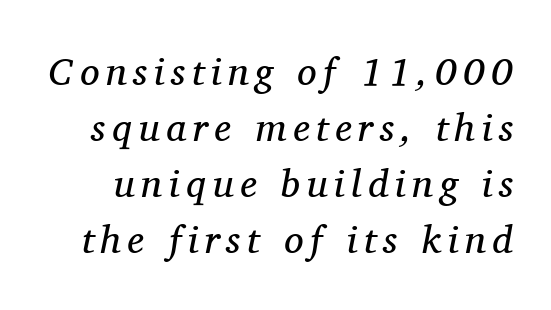
{"serif": "yes", "italic": "yes", "lean": "right", "slant_degrees": 11, "bold": "no", "weight": "regular", "width": "normal", "stroke_contrast": "medium", "x_height": "medium", "monospaced": "no", "underline": "no", "line_spacing": "normal", "line_spacing_ratio": 1.44, "glyph_px": 39}
